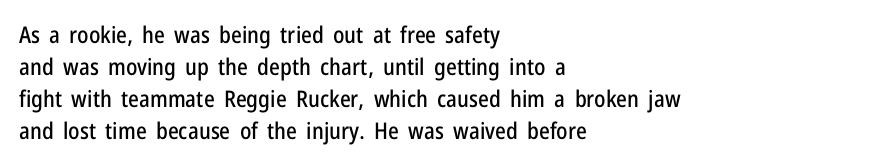
Q: Is the text italic (slanted)? A: No, it is upright.
Q: Is the text underlined? A: No.
Q: How is the paragraph aligned? A: Left-aligned.
Q: Is the spacing between letters normal or unusually wide? A: Normal.
Q: Is the spacing between lines tight, normal or loose? A: Normal.
